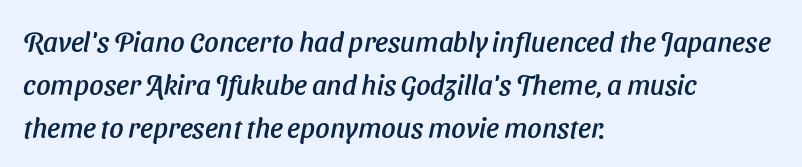
Varying glyph widths throughout — classic text-font behaviour. Glyph-to-glyph distance matches everyday printed text. A bare baseline throughout the passage. Regarding leading, the lines here are spaced in the standard way.
